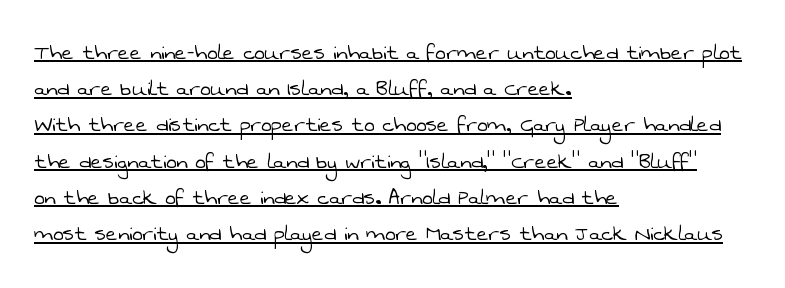
The image shows 25 px text type; set left-aligned, normal line spacing (1.45x), normal letter spacing, underlined.
